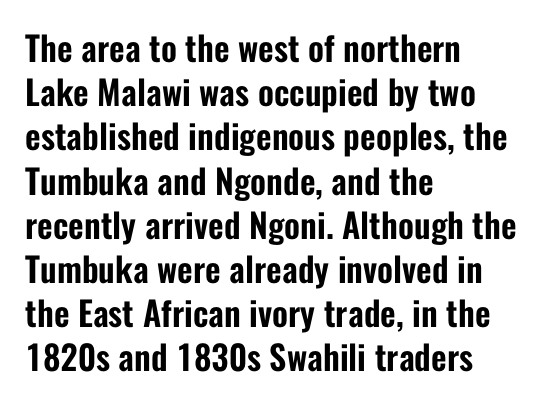
{"serif": "no", "italic": "no", "width": "condensed", "stroke_contrast": "low", "x_height": "medium", "monospaced": "no", "underline": "no", "align": "left", "line_spacing": "normal", "line_spacing_ratio": 1.3, "letter_spacing": "normal", "letter_spacing_em": 0.0, "glyph_px": 34}
